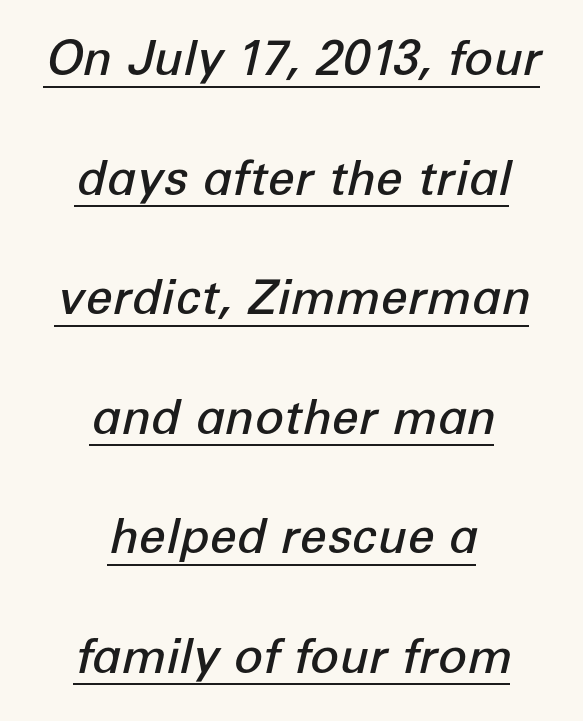
{"italic": "yes", "lean": "right", "slant_degrees": 12, "bold": "semi", "weight": "semibold", "width": "normal", "stroke_contrast": "low", "x_height": "medium", "monospaced": "no", "underline": "yes", "align": "center", "line_spacing": "loose", "line_spacing_ratio": 2.49, "letter_spacing": "normal", "letter_spacing_em": 0.0, "glyph_px": 48}
